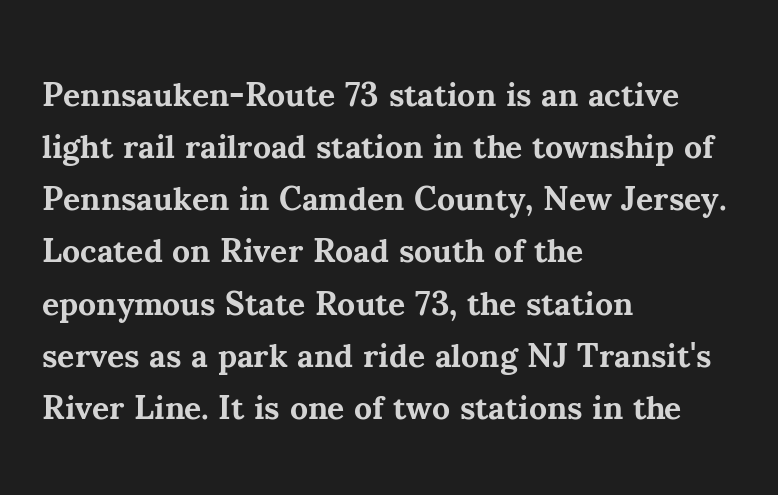
{"serif": "yes", "italic": "no", "bold": "yes", "weight": "bold", "width": "normal", "stroke_contrast": "medium", "x_height": "small", "monospaced": "no", "underline": "no", "align": "left", "line_spacing": "normal", "line_spacing_ratio": 1.58, "letter_spacing": "normal", "letter_spacing_em": 0.0, "glyph_px": 33}
